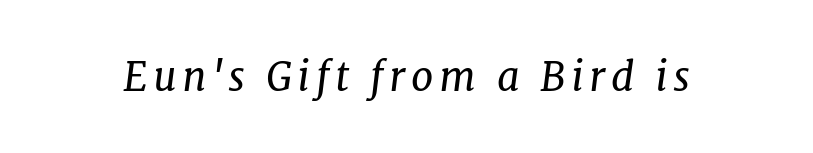
The image shows 40 px regular-weight serif type, italic (leaning right); set not underlined; low stroke contrast and a medium x-height.
